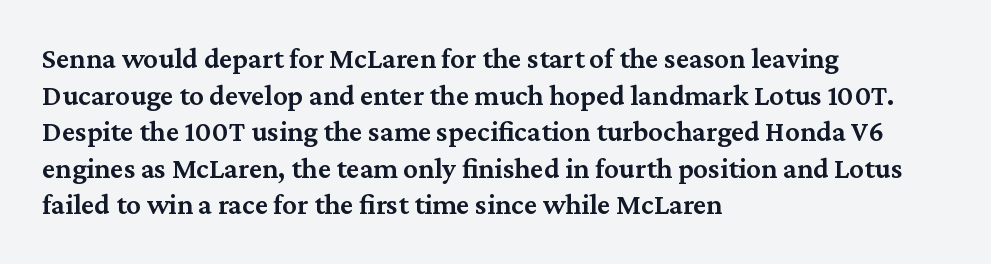
{"serif": "yes", "italic": "no", "bold": "semi", "weight": "semibold", "width": "normal", "stroke_contrast": "medium", "x_height": "medium", "monospaced": "no", "underline": "no", "align": "left", "line_spacing": "normal", "line_spacing_ratio": 1.26, "letter_spacing": "normal", "letter_spacing_em": 0.0, "glyph_px": 29}
